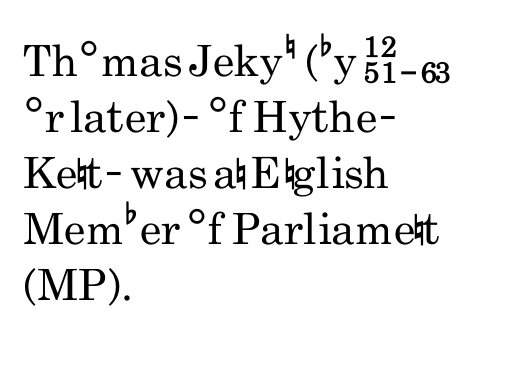
{"serif": "no", "italic": "no", "bold": "no", "weight": "regular", "width": "condensed", "stroke_contrast": "low", "x_height": "small", "monospaced": "no", "underline": "no", "align": "left", "line_spacing": "normal", "line_spacing_ratio": 1.3, "letter_spacing": "normal", "letter_spacing_em": 0.0, "glyph_px": 43}
